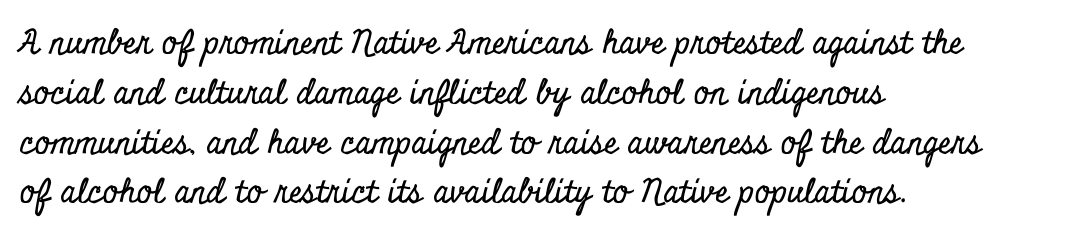
The image shows 33 px condensed serif type; set left-aligned, normal line spacing (1.51x), normal letter spacing, not underlined; low stroke contrast and a small x-height.
